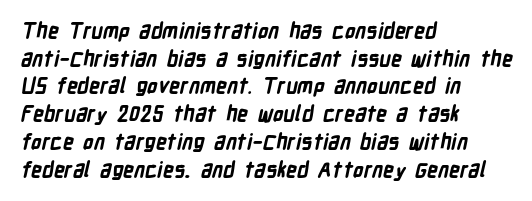
Summary of vertical rhythm: regular, with standard interline spacing. The tracking reads as untouched default to a designer's eye. The baseline area is clear. I'd describe the lettering as bold — thick and assertive. Short and long lines alike share a common starting point at left.
